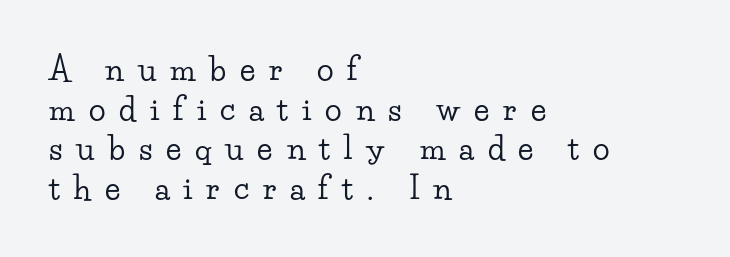
These lines were composed using upright roman letters. Stroke terminals: seriffed. Each letter keeps its own natural width here, so spacing adapts to shape. The gap between lines stays unmarked. The passage shown stacks its lines at a standard gap.
